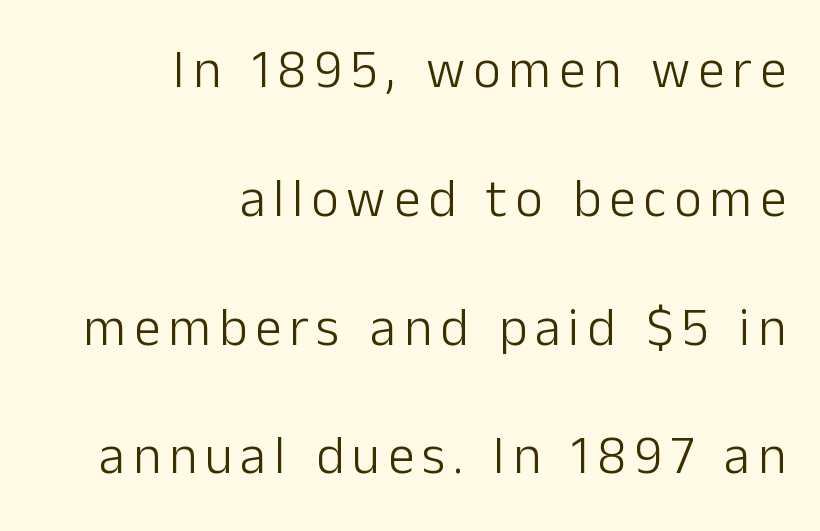
Q: Is the text bold? A: No.
Q: Is the text italic (slanted)? A: No, it is upright.
Q: Is the typeface a serif or a sans-serif typeface? A: Sans-serif.
Q: Is the text underlined? A: No.
Q: How is the paragraph aligned? A: Right-aligned.
Q: Is the spacing between lines tight, normal or loose? A: Loose.
Q: Width (condensed, normal, or wide)? A: Normal.
Q: Stroke contrast? A: Low.
Q: x-height? A: Medium.
Q: Monospaced? A: No.
